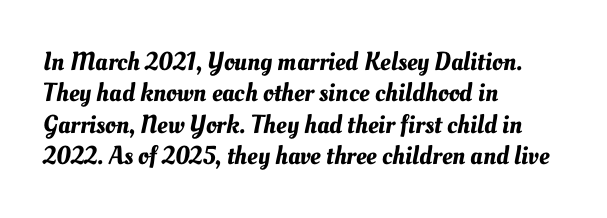
The paragraph shown leans on its left margin. The glyphs are unaccompanied by any horizontal stroke below them. Words appear dense and cohesive because spacing is normal.
